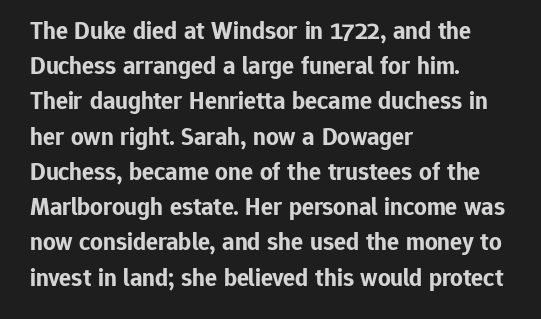
The image shows 25 px bold type, upright; set left-aligned, normal line spacing (1.41x), normal letter spacing, not underlined.
